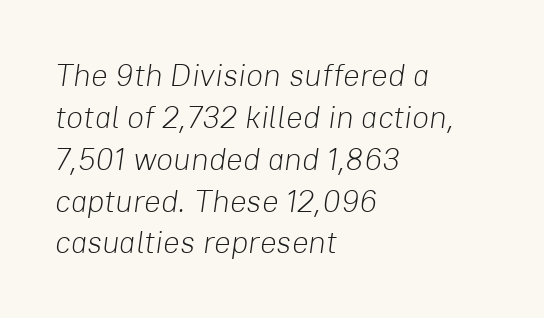
{"italic": "yes", "lean": "right", "slant_degrees": 8, "bold": "no", "weight": "light", "width": "normal", "stroke_contrast": "low", "x_height": "medium", "monospaced": "no", "underline": "no", "align": "left", "line_spacing": "normal", "line_spacing_ratio": 1.35, "letter_spacing": "normal", "letter_spacing_em": 0.0, "glyph_px": 31}
